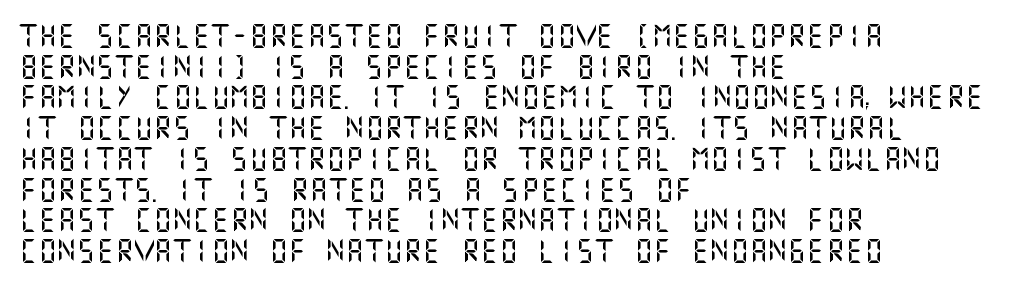
{"italic": "no", "underline": "no", "align": "left", "line_spacing": "normal", "line_spacing_ratio": 1.28, "letter_spacing": "normal", "letter_spacing_em": 0.0, "glyph_px": 24}
